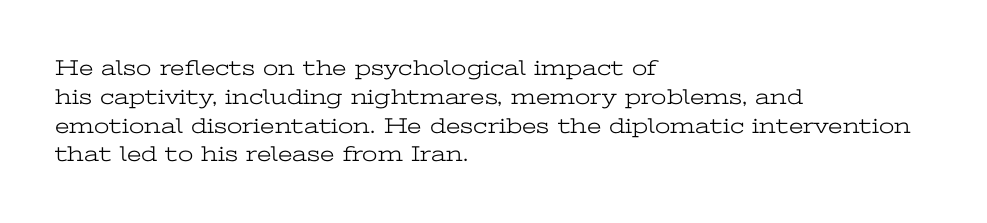
{"italic": "no", "bold": "no", "underline": "no", "align": "left", "line_spacing": "normal", "line_spacing_ratio": 1.31, "letter_spacing": "normal", "letter_spacing_em": 0.0, "glyph_px": 22}
